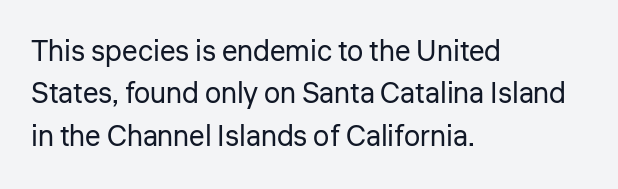
{"serif": "no", "italic": "no", "bold": "no", "weight": "regular", "width": "normal", "stroke_contrast": "low", "x_height": "medium", "monospaced": "no", "underline": "no", "align": "left", "line_spacing": "normal", "line_spacing_ratio": 1.46, "letter_spacing": "normal", "letter_spacing_em": 0.0, "glyph_px": 29}
